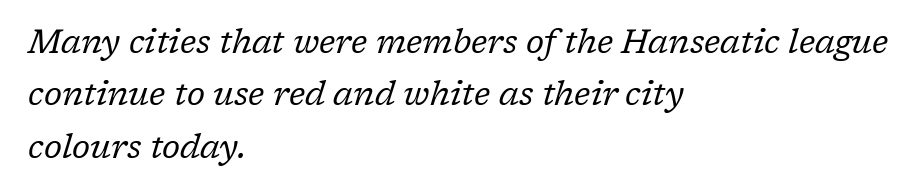
Q: Is the text bold? A: No.
Q: Is the text italic (slanted)? A: Yes, it leans right by about 17 degrees.
Q: Is the typeface a serif or a sans-serif typeface? A: Serif.
Q: Is the text underlined? A: No.
Q: How is the paragraph aligned? A: Left-aligned.
Q: Is the spacing between letters normal or unusually wide? A: Normal.
Q: Is the spacing between lines tight, normal or loose? A: Normal.
Q: Width (condensed, normal, or wide)? A: Normal.
Q: Stroke contrast? A: Low.
Q: x-height? A: Medium.
Q: Monospaced? A: No.
